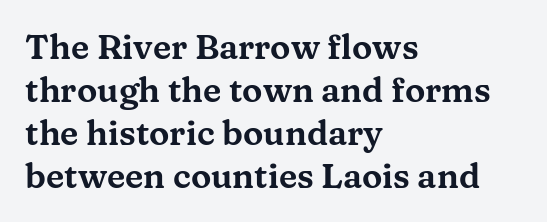
The image shows 34 px wide serif type, upright; set left-aligned, normal line spacing (1.26x), normal letter spacing, not underlined; medium stroke contrast and a medium x-height.
